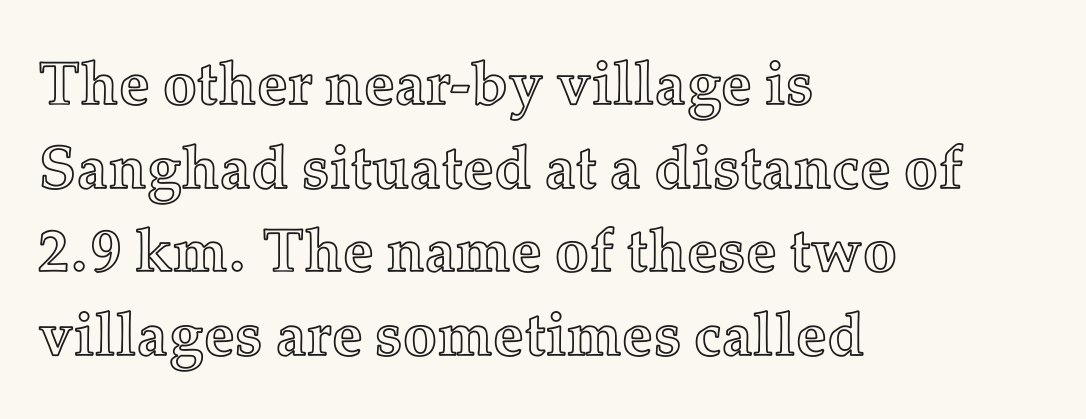
Q: Is the text italic (slanted)? A: No, it is upright.
Q: Is the text underlined? A: No.
Q: How is the paragraph aligned? A: Left-aligned.
Q: Is the spacing between letters normal or unusually wide? A: Normal.
Q: Is the spacing between lines tight, normal or loose? A: Normal.
Q: Width (condensed, normal, or wide)? A: Normal.
Q: x-height? A: Medium.
Q: Monospaced? A: No.
